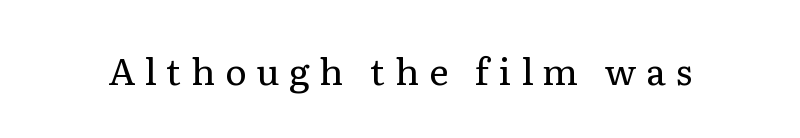
Q: Is the text bold? A: No.
Q: Is the text italic (slanted)? A: No, it is upright.
Q: Is the typeface a serif or a sans-serif typeface? A: Serif.
Q: Is the text underlined? A: No.
Q: Is the spacing between letters normal or unusually wide? A: Unusually wide.
Q: Width (condensed, normal, or wide)? A: Normal.
Q: Stroke contrast? A: Low.
Q: x-height? A: Medium.
Q: Monospaced? A: No.
